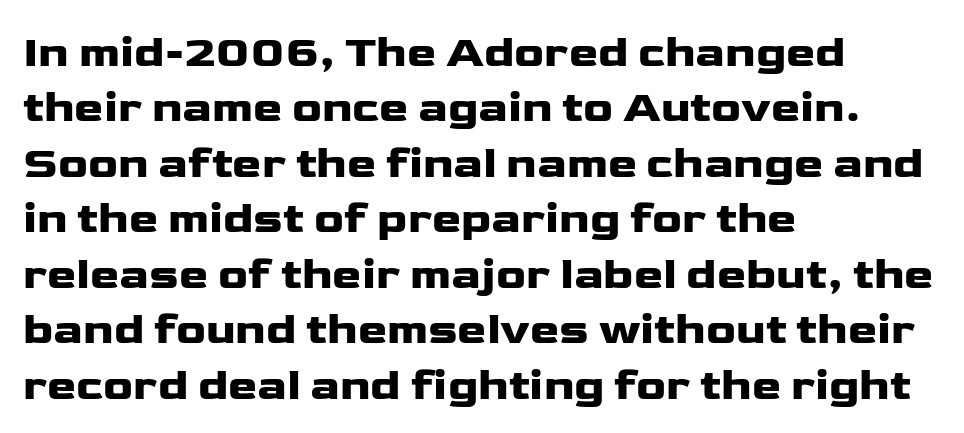
{"serif": "no", "italic": "no", "width": "wide", "stroke_contrast": "low", "x_height": "medium", "monospaced": "no", "underline": "no", "align": "left", "line_spacing": "normal", "line_spacing_ratio": 1.26, "letter_spacing": "normal", "letter_spacing_em": 0.0, "glyph_px": 44}
